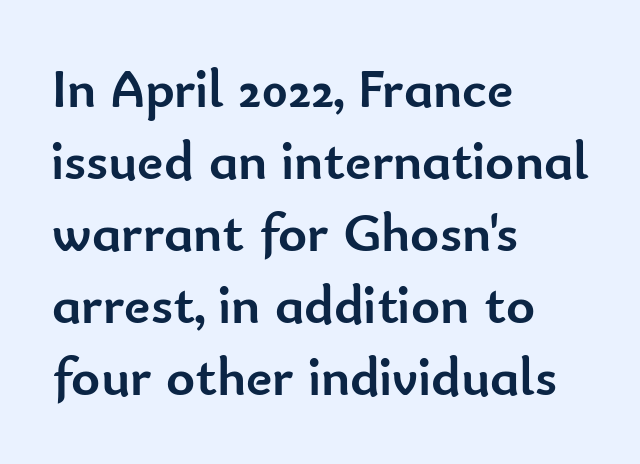
The image shows 55 px semibold sans-serif type, upright; set left-aligned, normal line spacing (1.31x), normal letter spacing, not underlined; low stroke contrast and a small x-height.
